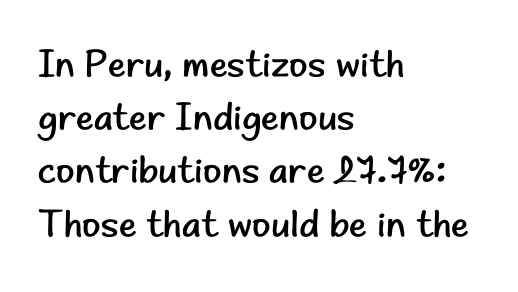
Any mark beneath the type? The region is blank. Italic? Not at all — the glyphs are vertical. The typesetter chose a ragged-right arrangement here. The cut favours lightness, reaching ordinary text weight at its darkest.
